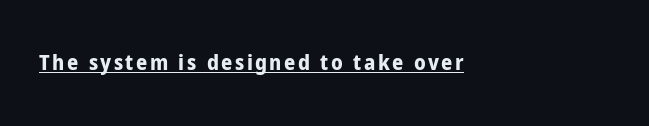
Heavy-handed strokes throughout: this text is bold. Glance below the letters and you will spot a drawn line. Each line starts at the same left margin while the right side varies. Posture: straight, roman, zero tilt.
